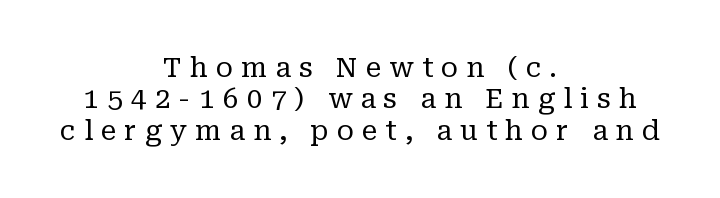
Ascenders rise straight up at ninety degrees. Stem width sits at or under what a default text font uses. The line-height multiplier appears low, near solid setting. The face used here is rendered with a markedly widened letterfit. The face used here is proportionally spaced, like ordinary book or web type. The characters display serif detailing at their extremities.
